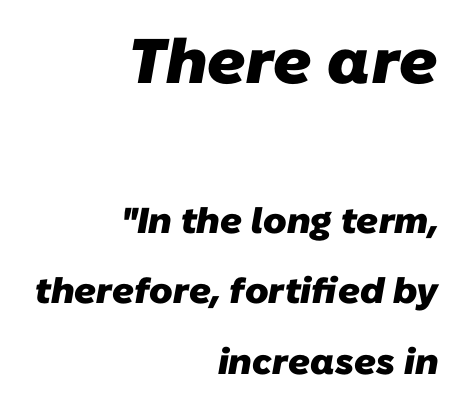
Q: Is the text bold? A: Yes.
Q: Is the typeface a serif or a sans-serif typeface? A: Sans-serif.
Q: Is the text underlined? A: No.
Q: How is the paragraph aligned? A: Right-aligned.
Q: Is the spacing between letters normal or unusually wide? A: Normal.
Q: Is the spacing between lines tight, normal or loose? A: Loose.
Q: Which block of text is set in a larger size, the first (top) or the second (bottom)? A: The first (top) one.
Q: Width (condensed, normal, or wide)? A: Normal.
Q: Stroke contrast? A: Low.
Q: x-height? A: Medium.
Q: Monospaced? A: No.
